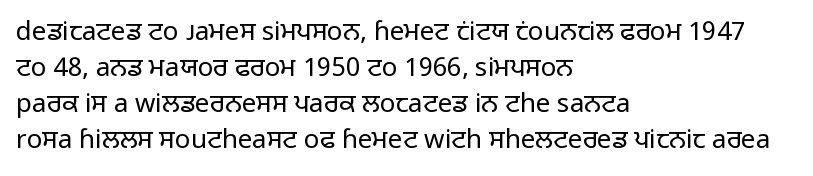
Teacher's note: observe the even left margin — that is flush-left alignment. Students, note that the glyphs here touch the page at normal intervals. Do the letters lean? They stand straight. Descenders hang freely into open space. Stem width sits at or under what a default text font uses.
